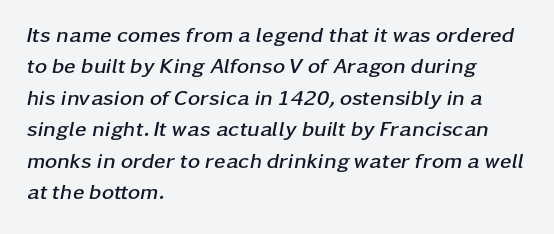
The image shows 21 px bold type, italic (leaning right); set left-aligned, normal line spacing (1.5x), normal letter spacing, not underlined.
